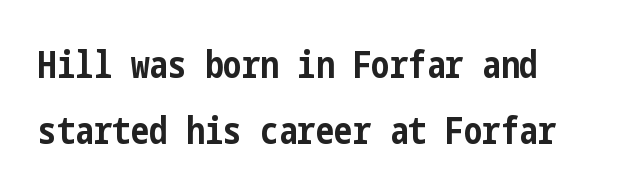
Q: Is the text bold? A: Yes.
Q: Is the text italic (slanted)? A: No, it is upright.
Q: Is the typeface a serif or a sans-serif typeface? A: Sans-serif.
Q: Is the text underlined? A: No.
Q: Is the spacing between letters normal or unusually wide? A: Normal.
Q: Width (condensed, normal, or wide)? A: Condensed.
Q: Stroke contrast? A: Low.
Q: x-height? A: Medium.
